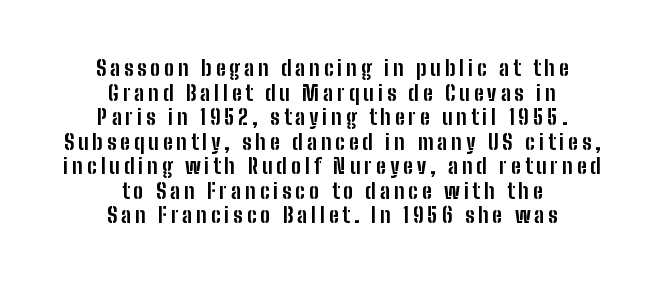
{"italic": "no", "bold": "yes", "underline": "no", "align": "center", "line_spacing_ratio": 1.17, "glyph_px": 21}
